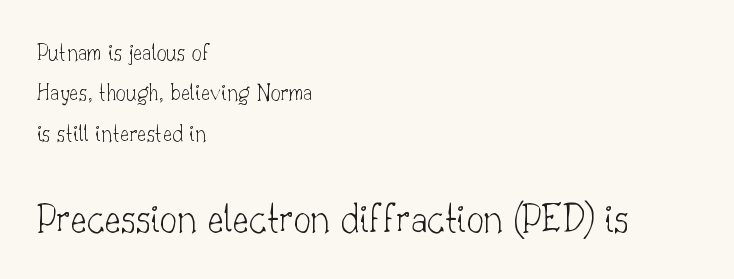
Here the designer chose a conventional face with non-uniform glyph widths. Here the glyphs are tracked normally, forming tight word shapes. Typographically, this falls in the serif category. Stroke thickness stays within the range of a standard reading face or lighter. Beneath every word, the page is bare.
